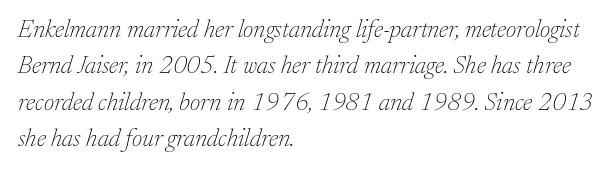
Q: Is the text bold? A: No.
Q: Is the text italic (slanted)? A: Yes, it leans right by about 17 degrees.
Q: Is the text underlined? A: No.
Q: How is the paragraph aligned? A: Left-aligned.
Q: Is the spacing between letters normal or unusually wide? A: Normal.
Q: Is the spacing between lines tight, normal or loose? A: Normal.
